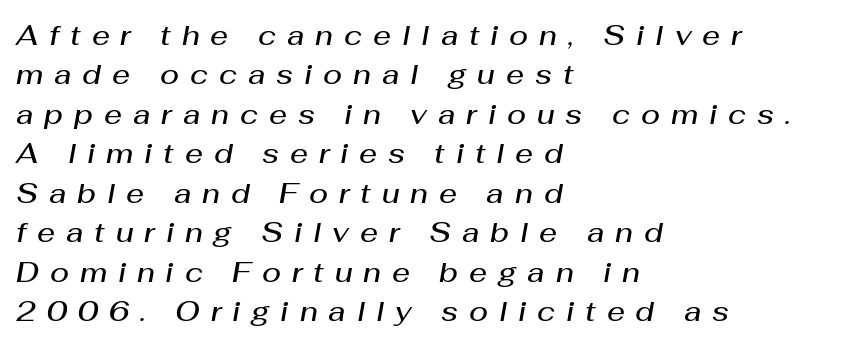
{"italic": "yes", "lean": "right", "slant_degrees": 10, "bold": "semi", "weight": "semibold", "width": "normal", "stroke_contrast": "medium", "x_height": "medium", "monospaced": "no", "underline": "no", "align": "left", "line_spacing": "normal", "line_spacing_ratio": 1.41, "letter_spacing": "wide", "letter_spacing_em": 0.39, "glyph_px": 28}
